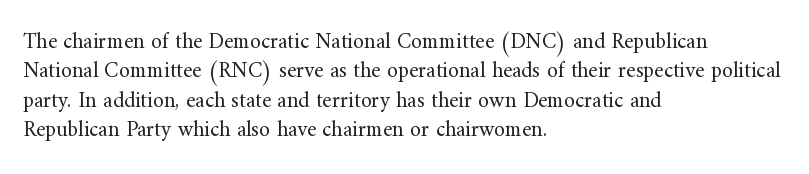
Bare-footed words on every line. Every stem runs plumb, perpendicular to the baseline. The typesetting does not lean heavy: it is not bold. Tracking value appears to be zero — textbook default spacing. The vertical gap from one line to the next is medium.
